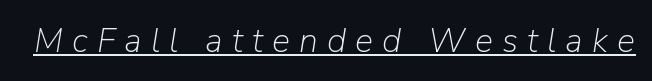
{"italic": "yes", "lean": "right", "slant_degrees": 9, "bold": "no", "weight": "light", "width": "normal", "stroke_contrast": "low", "x_height": "medium", "monospaced": "no", "underline": "yes", "letter_spacing": "wide", "letter_spacing_em": 0.27, "glyph_px": 34}
